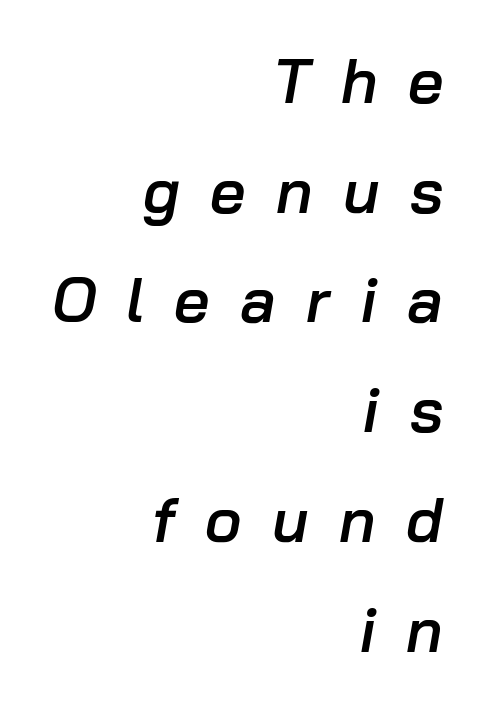
The image shows 62 px semibold type, italic (leaning right); set right-aligned, line spacing 1.77x, unusually wide letter spacing (+0.49 em), not underlined; low stroke contrast and a medium x-height.
